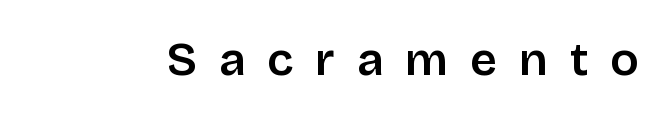
{"serif": "no", "italic": "no", "bold": "semi", "weight": "semibold", "width": "normal", "stroke_contrast": "low", "x_height": "large", "monospaced": "no", "underline": "no", "letter_spacing": "wide", "letter_spacing_em": 0.46, "glyph_px": 47}
